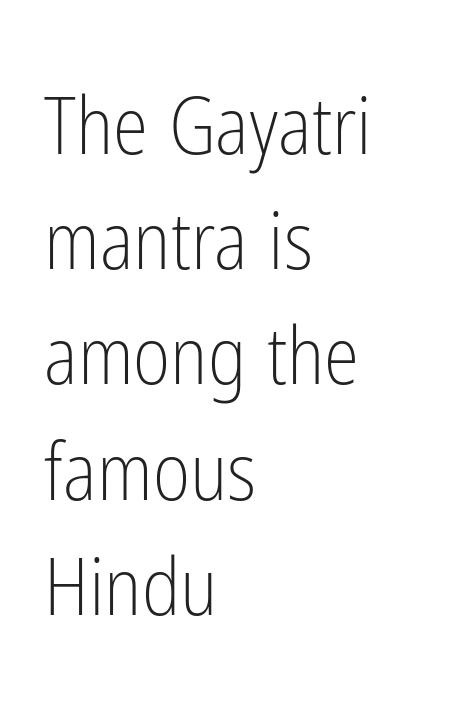
{"serif": "no", "italic": "no", "bold": "no", "weight": "light", "width": "condensed", "stroke_contrast": "low", "x_height": "medium", "monospaced": "no", "underline": "no", "align": "left", "line_spacing": "normal", "line_spacing_ratio": 1.44, "letter_spacing": "normal", "letter_spacing_em": 0.0, "glyph_px": 80}
